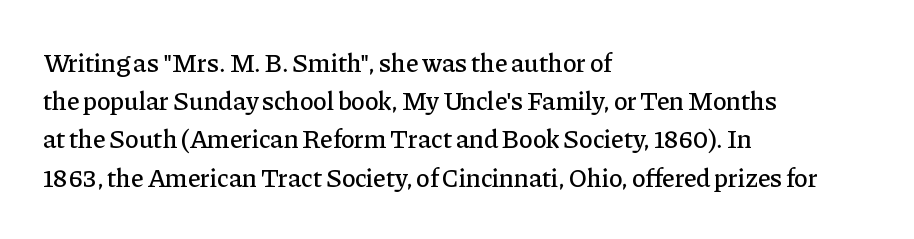
Glance below the letters and you will spot only blank space. Interline gaps are of average width in this sample. The type sits square on the baseline with zero lean. The text block is weighted toward the left margin, trailing off unevenly rightward. These lines keep a tight, regular rhythm from letter to letter.
